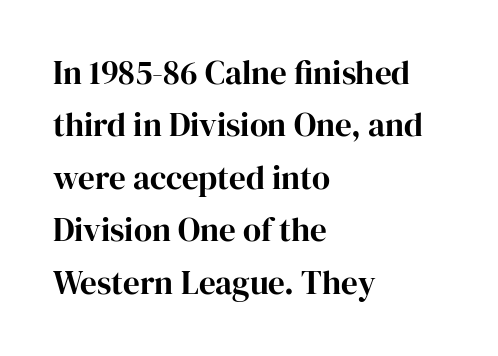
{"serif": "yes", "italic": "no", "width": "normal", "stroke_contrast": "high", "x_height": "medium", "monospaced": "no", "underline": "no", "align": "left", "line_spacing": "normal", "line_spacing_ratio": 1.59, "letter_spacing": "normal", "letter_spacing_em": 0.0, "glyph_px": 33}
